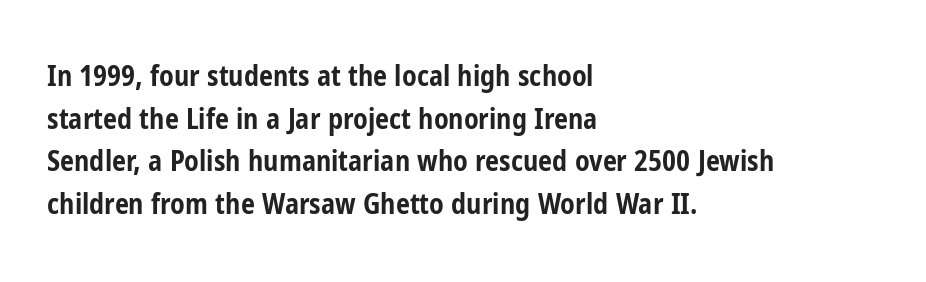
Q: Is the text bold? A: Yes.
Q: Is the text italic (slanted)? A: No, it is upright.
Q: Is the typeface a serif or a sans-serif typeface? A: Sans-serif.
Q: Is the text underlined? A: No.
Q: How is the paragraph aligned? A: Left-aligned.
Q: Is the spacing between letters normal or unusually wide? A: Normal.
Q: Is the spacing between lines tight, normal or loose? A: Normal.
Q: Width (condensed, normal, or wide)? A: Condensed.
Q: Stroke contrast? A: Low.
Q: x-height? A: Medium.
Q: Monospaced? A: No.
